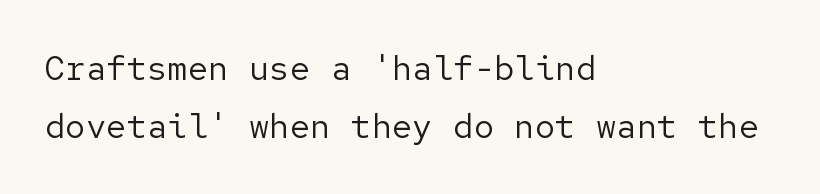
{"serif": "no", "italic": "no", "bold": "no", "weight": "regular", "width": "normal", "stroke_contrast": "low", "x_height": "medium", "underline": "no", "align": "left", "line_spacing": "normal", "line_spacing_ratio": 1.7, "letter_spacing": "normal", "letter_spacing_em": 0.0, "glyph_px": 34}
